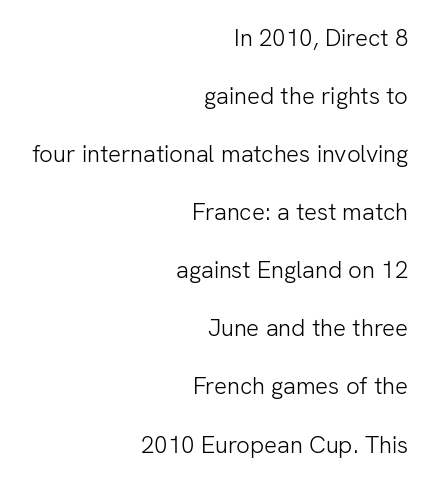
{"italic": "no", "bold": "no", "underline": "no", "align": "right", "line_spacing": "loose", "line_spacing_ratio": 2.42, "letter_spacing": "normal", "letter_spacing_em": 0.0, "glyph_px": 24}
